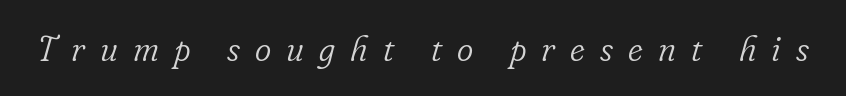
Q: Is the text bold? A: No.
Q: Is the text italic (slanted)? A: Yes, it leans right by about 16 degrees.
Q: Is the typeface a serif or a sans-serif typeface? A: Serif.
Q: Is the text underlined? A: No.
Q: Is the spacing between letters normal or unusually wide? A: Unusually wide.
Q: Width (condensed, normal, or wide)? A: Normal.
Q: Stroke contrast? A: Low.
Q: x-height? A: Small.
Q: Monospaced? A: No.
